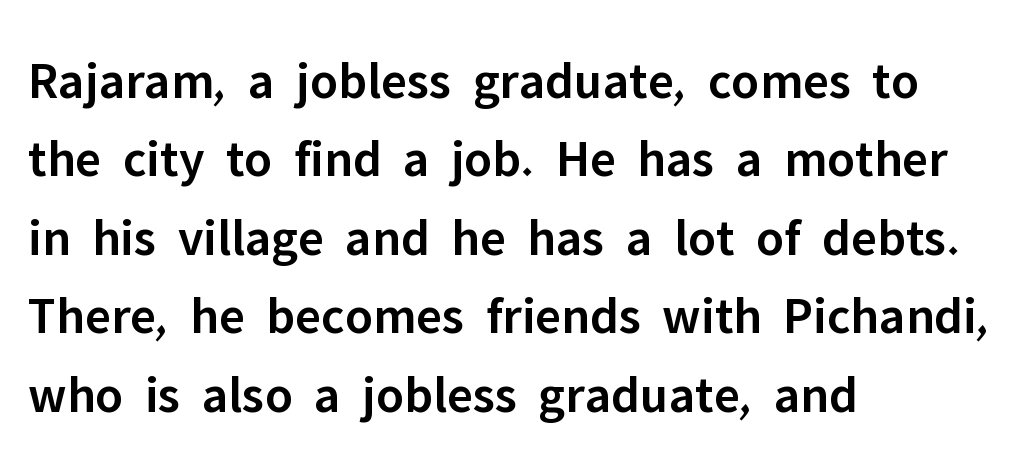
Q: Is the text bold? A: Semi-bold.
Q: Is the text italic (slanted)? A: No, it is upright.
Q: Is the typeface a serif or a sans-serif typeface? A: Sans-serif.
Q: Is the text underlined? A: No.
Q: How is the paragraph aligned? A: Left-aligned.
Q: Is the spacing between letters normal or unusually wide? A: Normal.
Q: Is the spacing between lines tight, normal or loose? A: Normal.
Q: Width (condensed, normal, or wide)? A: Normal.
Q: Stroke contrast? A: Low.
Q: x-height? A: Medium.
Q: Monospaced? A: No.
